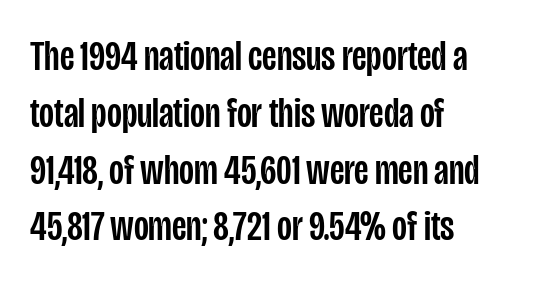
{"serif": "no", "italic": "no", "width": "condensed", "stroke_contrast": "low", "x_height": "large", "monospaced": "no", "underline": "no", "align": "left", "line_spacing": "normal", "line_spacing_ratio": 1.32, "letter_spacing": "normal", "letter_spacing_em": 0.0, "glyph_px": 43}
